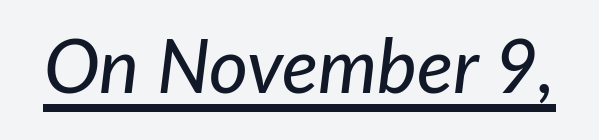
Compared with undecorated copy, this sample adds a rule below the words. Compared with ordinary roman type, these characters are visibly tilted. You could not count columns in this text — the font is proportionally spaced. Students, note that the glyphs here touch the page at normal intervals.
